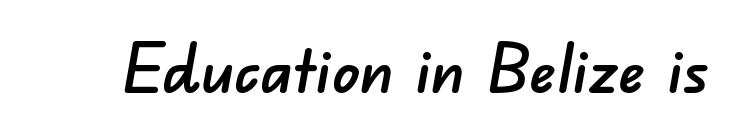
Q: Is the typeface a serif or a sans-serif typeface? A: Sans-serif.
Q: Is the text underlined? A: No.
Q: Is the spacing between letters normal or unusually wide? A: Normal.
Q: Width (condensed, normal, or wide)? A: Normal.
Q: Stroke contrast? A: Low.
Q: x-height? A: Small.
Q: Monospaced? A: No.
